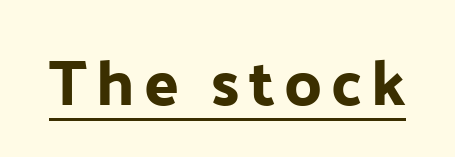
Q: Is the text italic (slanted)? A: No, it is upright.
Q: Is the typeface a serif or a sans-serif typeface? A: Sans-serif.
Q: Is the text underlined? A: Yes.
Q: Width (condensed, normal, or wide)? A: Normal.
Q: Stroke contrast? A: Low.
Q: x-height? A: Medium.
Q: Monospaced? A: No.
